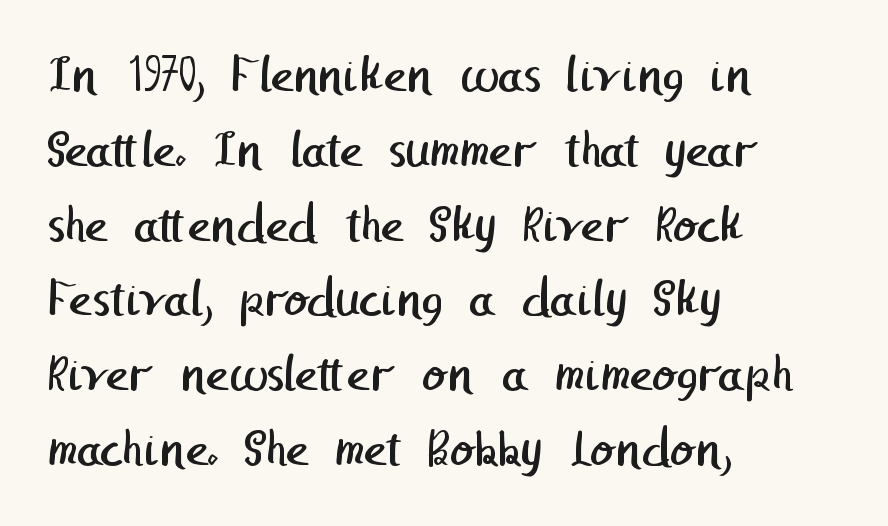
The paragraph has a hard left edge and a soft right edge. This block has exactly the height ordinary leading produces. The rendering keeps characters at their native spacing. Stem width sits at or under what a default text font uses. Just letters on the line, the space beneath them empty. Regarding serifs, this sample does without them.
